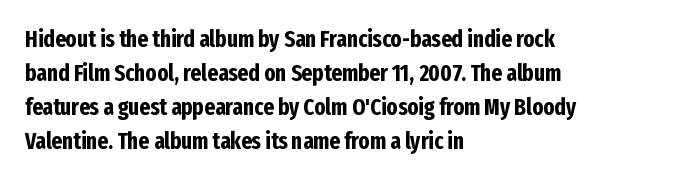
{"italic": "no", "bold": "yes", "underline": "no", "align": "left", "line_spacing": "normal", "line_spacing_ratio": 1.48, "letter_spacing": "normal", "letter_spacing_em": 0.0, "glyph_px": 23}
